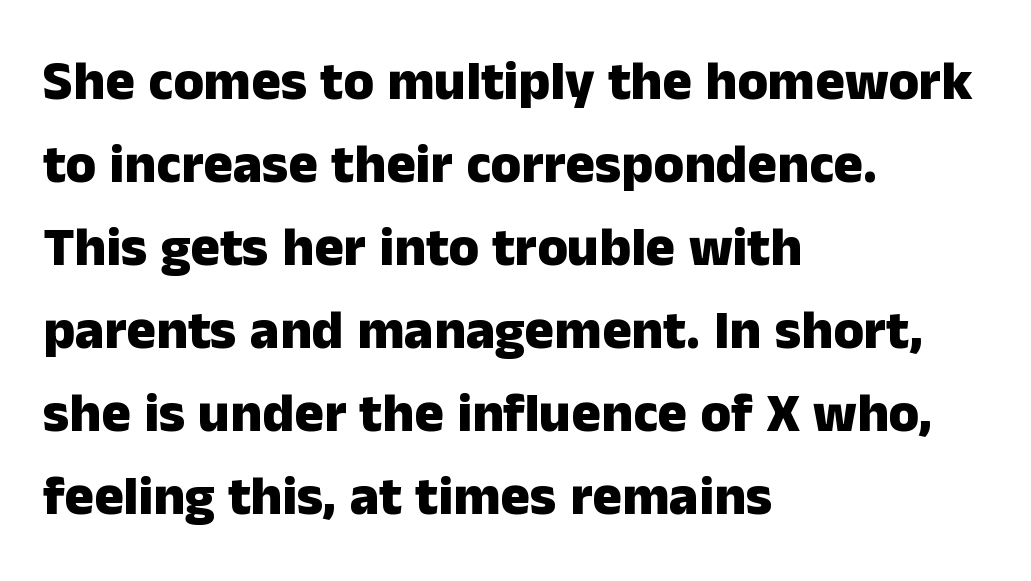
Q: Is the text bold? A: Yes.
Q: Is the text italic (slanted)? A: No, it is upright.
Q: Is the typeface a serif or a sans-serif typeface? A: Sans-serif.
Q: Is the text underlined? A: No.
Q: How is the paragraph aligned? A: Left-aligned.
Q: Is the spacing between letters normal or unusually wide? A: Normal.
Q: Is the spacing between lines tight, normal or loose? A: Normal.
Q: Width (condensed, normal, or wide)? A: Normal.
Q: Stroke contrast? A: Low.
Q: x-height? A: Medium.
Q: Monospaced? A: No.
